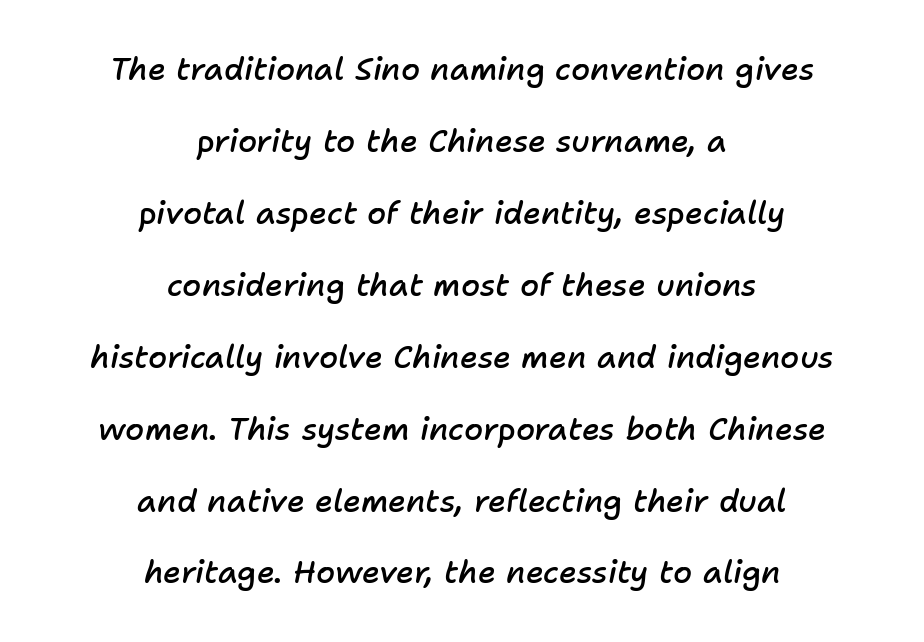
{"italic": "yes", "lean": "right", "slant_degrees": 11, "bold": "semi", "weight": "semibold", "width": "normal", "stroke_contrast": "low", "x_height": "medium", "monospaced": "no", "underline": "no", "align": "center", "line_spacing": "loose", "line_spacing_ratio": 2.32, "letter_spacing": "normal", "letter_spacing_em": 0.0, "glyph_px": 31}
